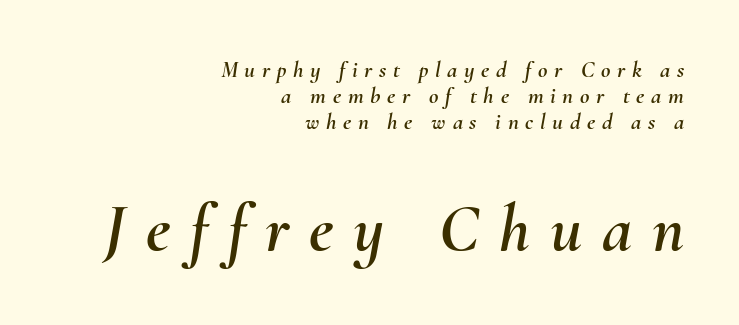
Type without underlining. The type is letterspaced generously, with wide tracking. This sample has the flowing, uneven cadence of proportional lettering. Closely set lines give the paragraph a compact silhouette. The whole block is typeset with a tilt.
